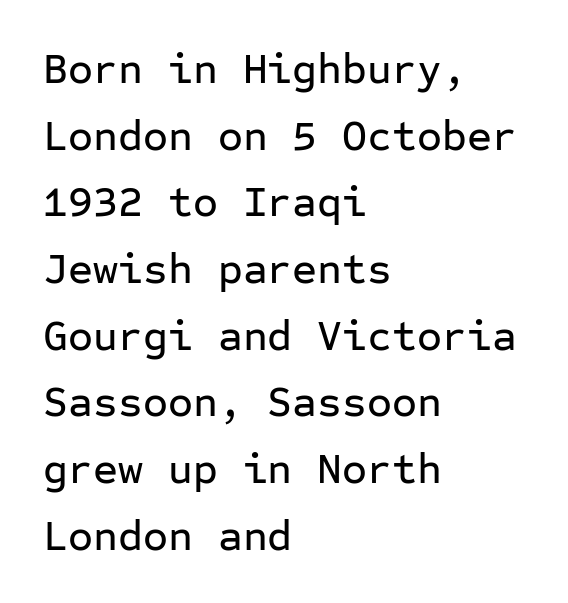
{"serif": "no", "italic": "no", "width": "normal", "stroke_contrast": "low", "x_height": "medium", "monospaced": "yes", "underline": "no", "align": "left", "line_spacing": "normal", "line_spacing_ratio": 1.55, "letter_spacing": "normal", "letter_spacing_em": 0.0, "glyph_px": 43}
